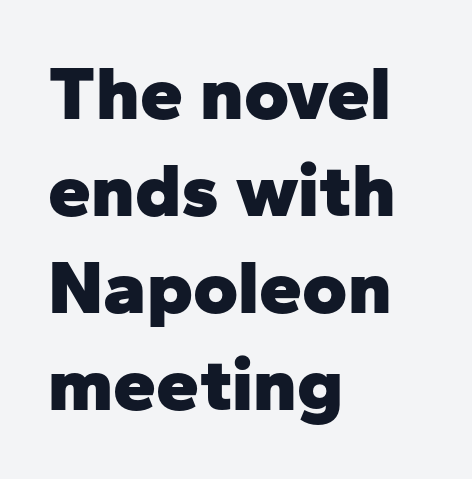
The image shows 77 px heavy sans-serif type, upright; set left-aligned, normal line spacing (1.26x), normal letter spacing, not underlined; low stroke contrast and a medium x-height.
